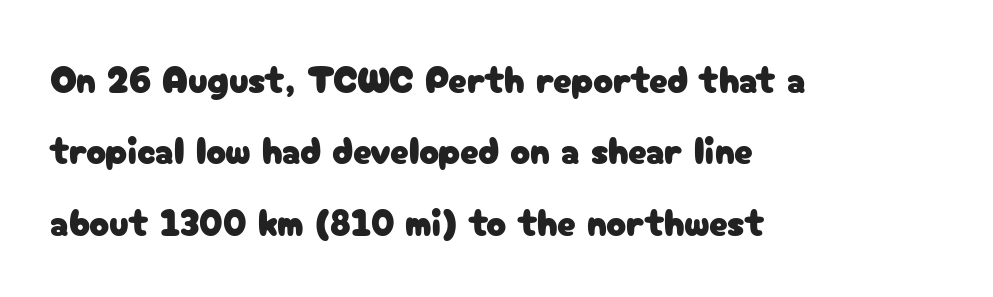
Check the space under the baseline: it is left empty. These lines are composed in type without serifs. These lines keep a tight, regular rhythm from letter to letter. In terms of leading, this rendering errs on the spacious side. You can tell it's not italic because the verticals are truly vertical. The text block is weighted toward the left margin, trailing off unevenly rightward.
